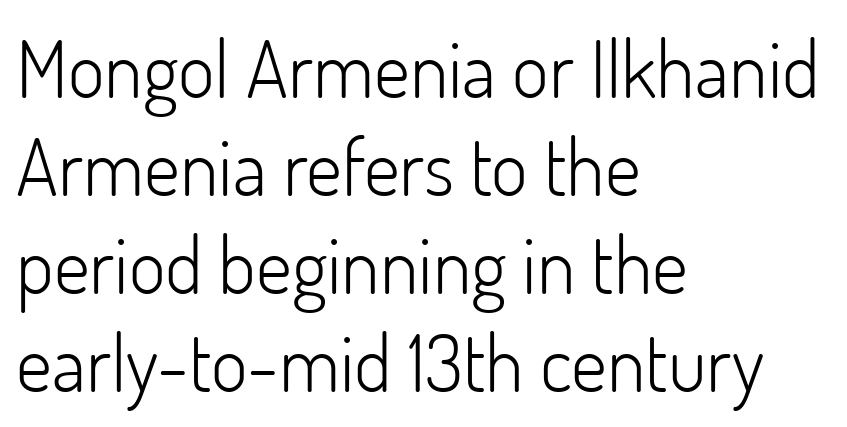
{"serif": "no", "italic": "no", "bold": "no", "weight": "light", "width": "normal", "stroke_contrast": "low", "x_height": "small", "monospaced": "no", "underline": "no", "align": "left", "line_spacing_ratio": 1.24, "letter_spacing": "normal", "letter_spacing_em": 0.0, "glyph_px": 79}
